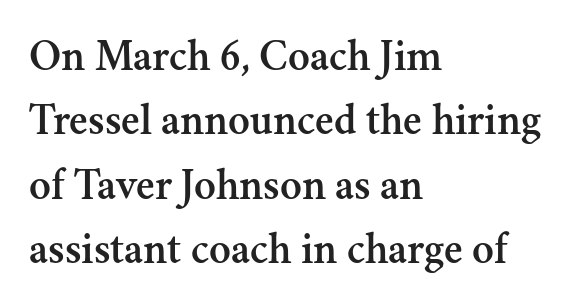
{"serif": "yes", "italic": "no", "width": "normal", "stroke_contrast": "medium", "x_height": "small", "monospaced": "no", "underline": "no", "align": "left", "line_spacing": "normal", "line_spacing_ratio": 1.43, "letter_spacing": "normal", "letter_spacing_em": 0.0, "glyph_px": 45}
